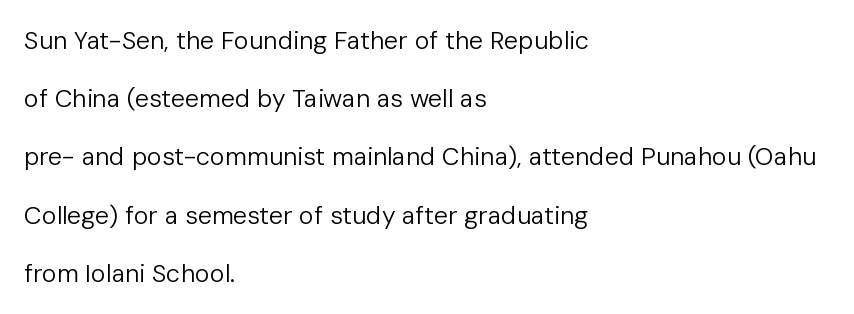
{"italic": "no", "bold": "no", "underline": "no", "align": "left", "line_spacing": "loose", "line_spacing_ratio": 2.33, "letter_spacing": "normal", "letter_spacing_em": 0.0, "glyph_px": 25}
